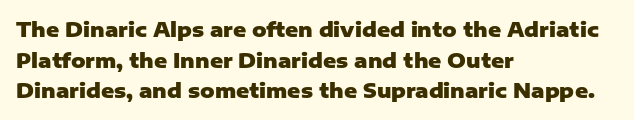
{"italic": "no", "bold": "yes", "underline": "no", "align": "left", "line_spacing": "normal", "line_spacing_ratio": 1.53, "letter_spacing": "normal", "letter_spacing_em": 0.0, "glyph_px": 20}
